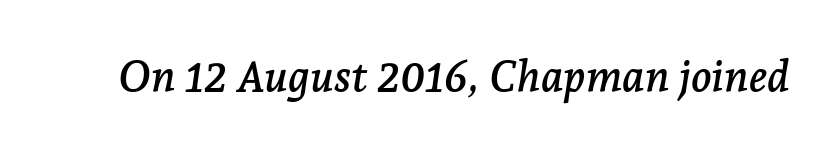
Q: Is the text italic (slanted)? A: Yes, it leans right by about 7 degrees.
Q: Is the typeface a serif or a sans-serif typeface? A: Serif.
Q: Is the text underlined? A: No.
Q: Is the spacing between letters normal or unusually wide? A: Normal.
Q: Width (condensed, normal, or wide)? A: Normal.
Q: Stroke contrast? A: Low.
Q: x-height? A: Medium.
Q: Monospaced? A: No.
